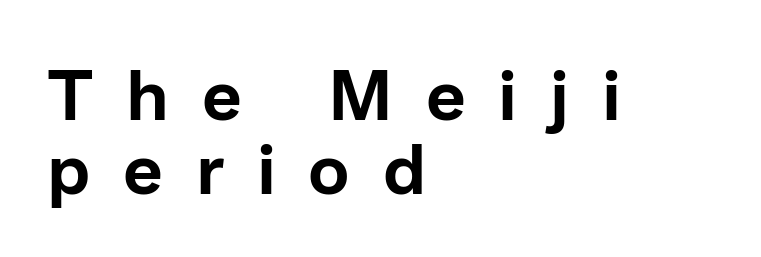
Q: Is the text italic (slanted)? A: No, it is upright.
Q: Is the typeface a serif or a sans-serif typeface? A: Sans-serif.
Q: Is the text underlined? A: No.
Q: How is the paragraph aligned? A: Left-aligned.
Q: Is the spacing between letters normal or unusually wide? A: Unusually wide.
Q: Is the spacing between lines tight, normal or loose? A: Tight.
Q: Width (condensed, normal, or wide)? A: Normal.
Q: Stroke contrast? A: Low.
Q: x-height? A: Medium.
Q: Monospaced? A: No.
